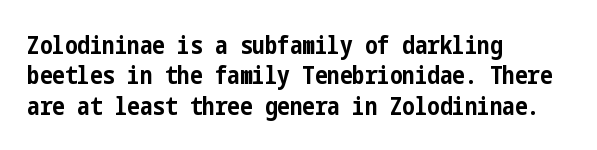
The image shows 25 px bold type, upright; set left-aligned, line spacing 1.22x, normal letter spacing, not underlined.
